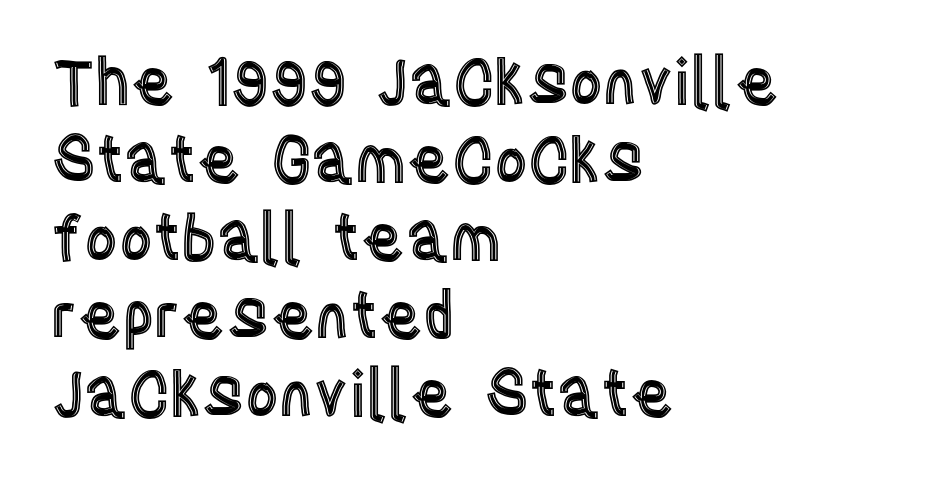
It's the straight-up-and-down kind of type. The space directly below the letters is spotless. Every row of glyphs begins at an identical x-position on the left. Each word holds together tightly as a unit, with standard inter-letter gaps.
